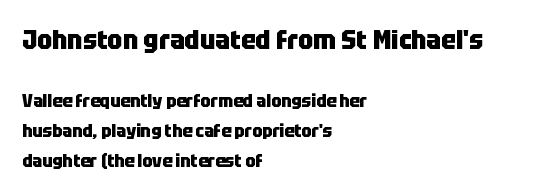
{"italic": "no", "bold": "yes", "underline": "no", "align": "left", "line_spacing": "normal", "line_spacing_ratio": 1.68, "letter_spacing": "normal", "letter_spacing_em": 0.0, "larger_block": "first", "size_ratio": 1.5, "glyph_px": 27}
